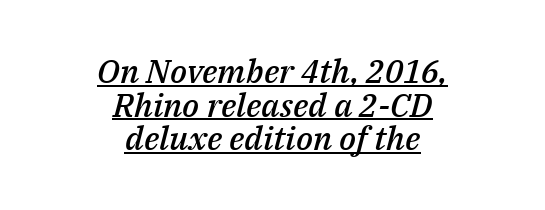
Q: Is the text bold? A: Semi-bold.
Q: Is the text italic (slanted)? A: Yes, it leans right by about 14 degrees.
Q: Is the text underlined? A: Yes.
Q: How is the paragraph aligned? A: Centered.
Q: Is the spacing between letters normal or unusually wide? A: Normal.
Q: Is the spacing between lines tight, normal or loose? A: Tight.
Q: Width (condensed, normal, or wide)? A: Normal.
Q: Stroke contrast? A: Medium.
Q: x-height? A: Medium.
Q: Monospaced? A: No.
